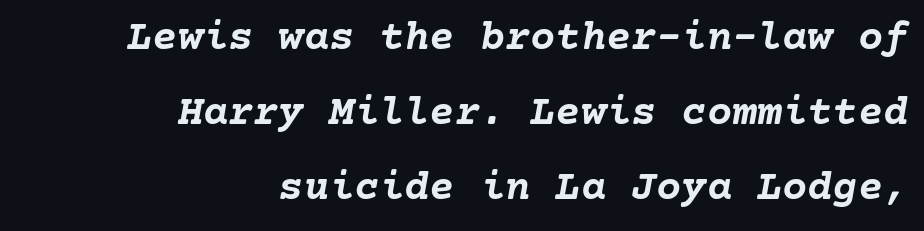
Q: Is the text bold? A: Yes.
Q: Is the text italic (slanted)? A: Yes, it leans right by about 10 degrees.
Q: Is the text underlined? A: No.
Q: How is the paragraph aligned? A: Right-aligned.
Q: Is the spacing between letters normal or unusually wide? A: Normal.
Q: Width (condensed, normal, or wide)? A: Normal.
Q: Stroke contrast? A: Low.
Q: x-height? A: Medium.
